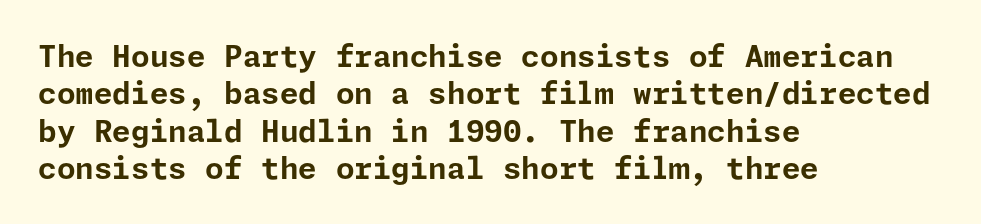
Q: Is the text bold? A: Yes.
Q: Is the text italic (slanted)? A: No, it is upright.
Q: Is the typeface a serif or a sans-serif typeface? A: Sans-serif.
Q: Is the text underlined? A: No.
Q: How is the paragraph aligned? A: Left-aligned.
Q: Is the spacing between letters normal or unusually wide? A: Normal.
Q: Is the spacing between lines tight, normal or loose? A: Normal.
Q: Width (condensed, normal, or wide)? A: Normal.
Q: Stroke contrast? A: Low.
Q: x-height? A: Medium.
